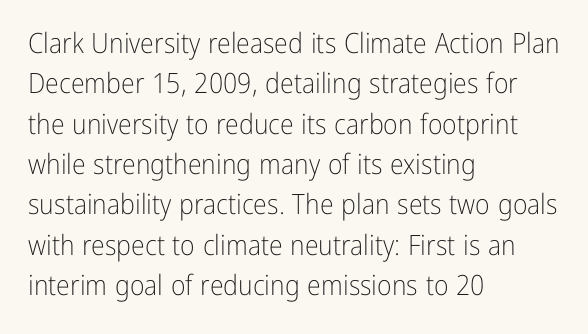
Ascenders rise straight up at ninety degrees. Horizontally, the lines are justified to the leading edge only. The passage shown is typed in a proportional face where columns would drift. Rows of type keep a routine distance in the vertical direction.
